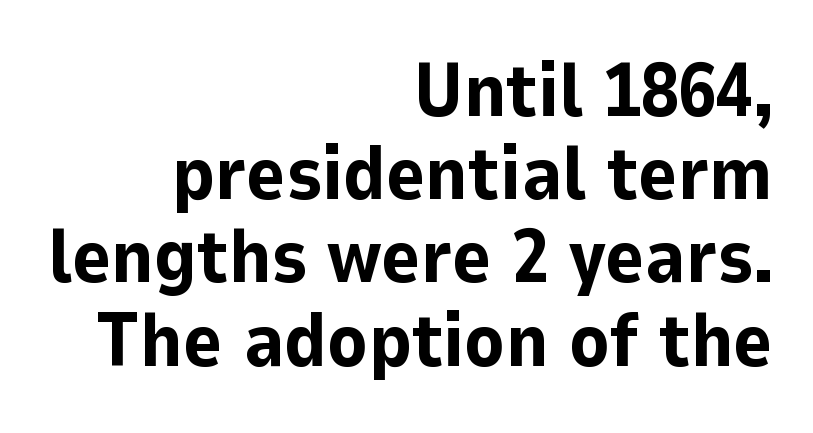
The words here are not underlined. These lines are rendered in a variable-pitch font. There is no visible air inserted between adjacent glyphs. Strong, thick strokes mark this as bold type.
